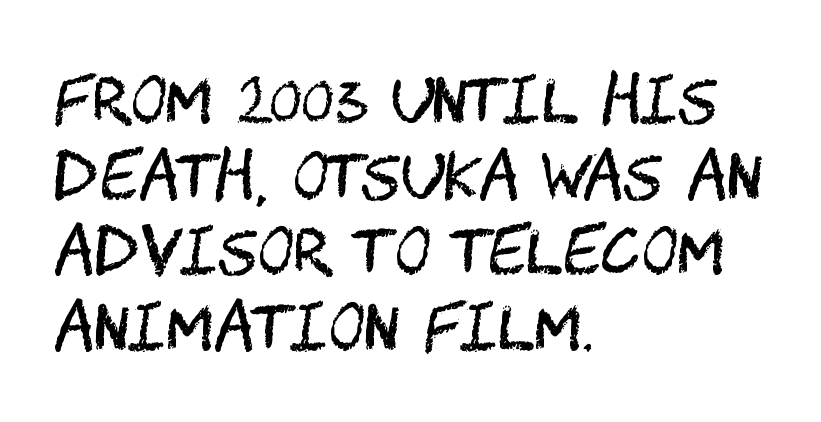
Q: Is the text bold? A: No.
Q: Is the text italic (slanted)? A: No, it is upright.
Q: Is the typeface a serif or a sans-serif typeface? A: Sans-serif.
Q: Is the text underlined? A: No.
Q: How is the paragraph aligned? A: Left-aligned.
Q: Is the spacing between letters normal or unusually wide? A: Normal.
Q: Width (condensed, normal, or wide)? A: Condensed.
Q: Stroke contrast? A: Medium.
Q: x-height? A: Large.
